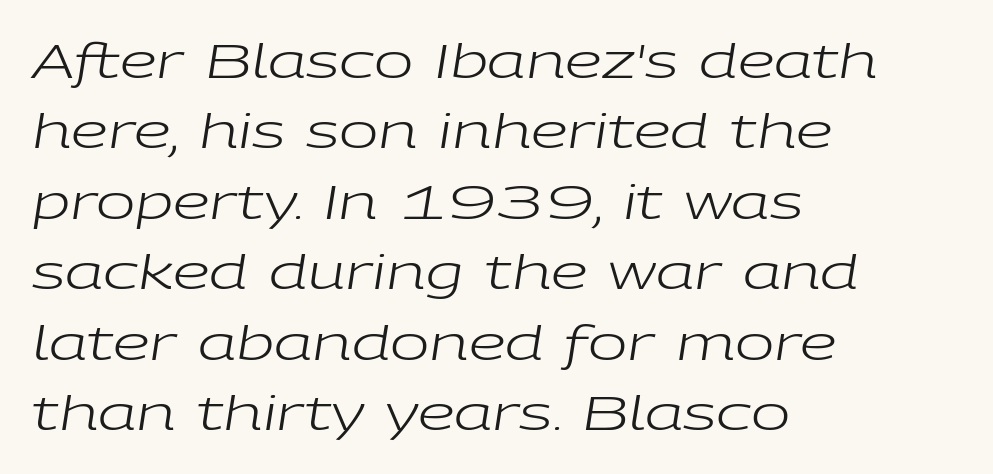
Italic: yes, the glyphs are oblique. Varying glyph widths throughout — classic text-font behaviour. A typesetter would call this leading conventional body-copy spacing. The strokes carry an ordinary text weight at most. A bare baseline throughout the passage.
